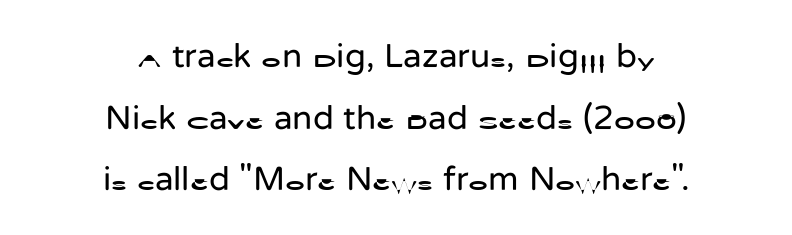
The font sits on the lighter half of the weight spectrum, regular included. Letterform terminals end flat and unadorned throughout the passage. The space directly below the letters is spotless. The horizontal fit of the characters is conventional and even. Here the designer chose a conventional face with non-uniform glyph widths.
